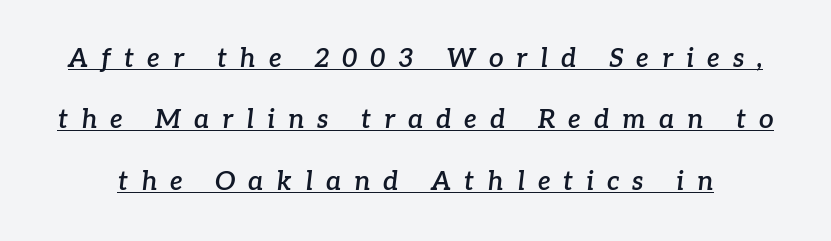
Somebody hit Ctrl+U on this one — the words are underlined. Airy leading. Posture: slanted. Glyph-to-glyph distance is far greater than everyday printed text. The passage shown is semibold, sitting just below true bold.
